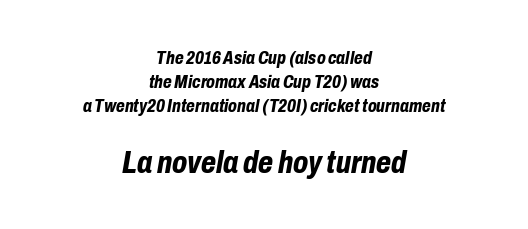
This sample uses plain, unmodified letter spacing. Does the bottom block carry the larger type? Yes, it does. Each new line begins a customary step beneath the previous one. Here the designer chose a conventional face with non-uniform glyph widths. Type without underlining. The axis of the letterforms is tilted away from vertical.
